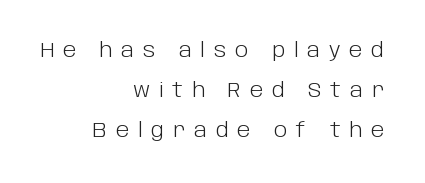
Q: Is the text bold? A: No.
Q: Is the text italic (slanted)? A: No, it is upright.
Q: Is the text underlined? A: No.
Q: How is the paragraph aligned? A: Right-aligned.
Q: Is the spacing between letters normal or unusually wide? A: Unusually wide.
Q: Is the spacing between lines tight, normal or loose? A: Loose.
